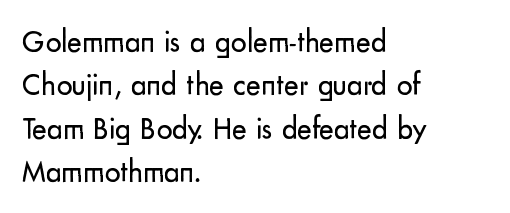
The image shows 31 px regular-weight sans-serif type, upright; set left-aligned, normal line spacing (1.4x), normal letter spacing, not underlined; low stroke contrast and a small x-height.
